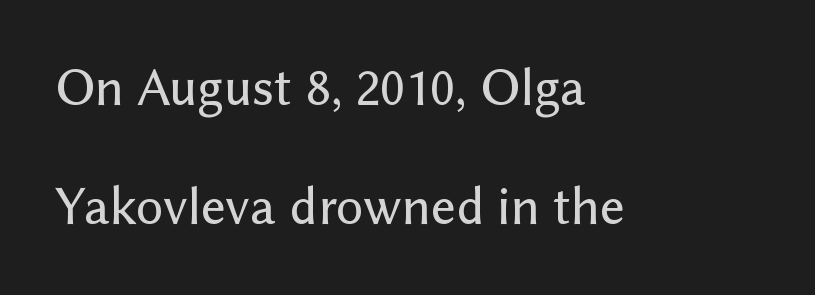
{"serif": "no", "italic": "no", "width": "normal", "stroke_contrast": "low", "x_height": "medium", "monospaced": "no", "underline": "no", "align": "left", "line_spacing": "loose", "line_spacing_ratio": 2.21, "letter_spacing": "normal", "letter_spacing_em": 0.0, "glyph_px": 54}
